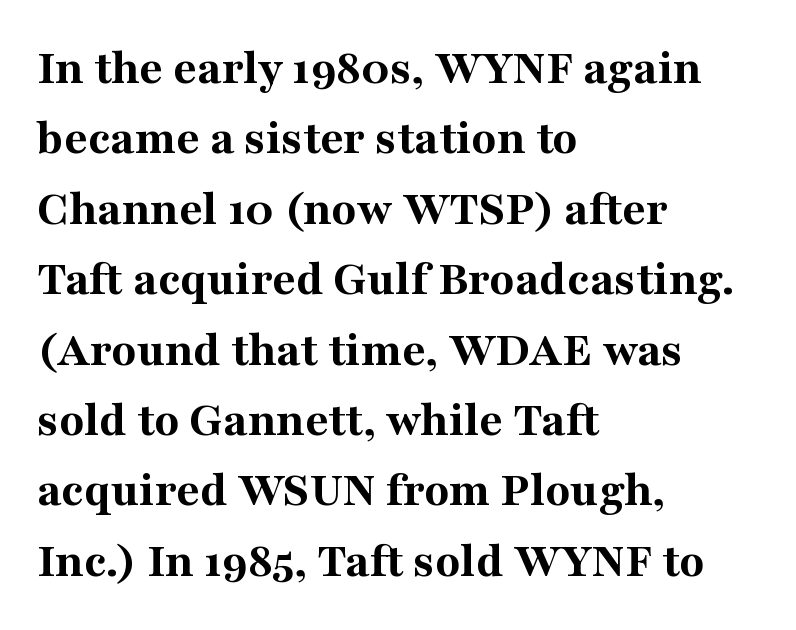
Quick note: not italic, upright. Leftover space on each line is placed entirely after the last word. Spacing between characters is what you'd get straight out of the box. Character widths vary here, with narrow letters taking less room than wide ones. Serif or sans? Serif — the stroke terminals have little feet.
